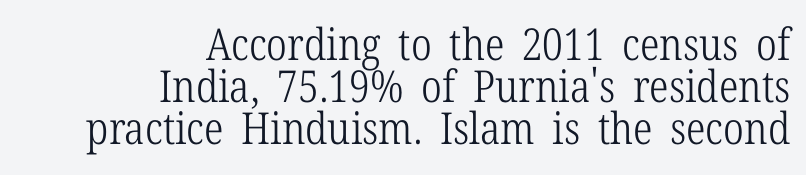
Each new line begins almost immediately beneath the previous one. Is there any slant? The stems are plumb. No extra tracking has been applied to these lines. Nothing heavy about these letters — not bold at all. Each letter's strokes conclude with small projecting serifs.
